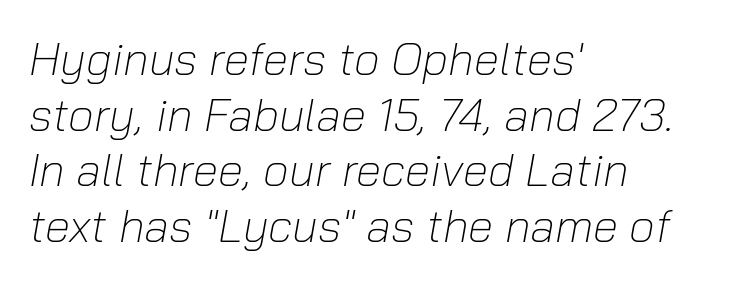
{"italic": "yes", "lean": "right", "slant_degrees": 10, "bold": "no", "weight": "light", "width": "normal", "stroke_contrast": "low", "x_height": "medium", "monospaced": "no", "underline": "no", "align": "left", "line_spacing_ratio": 1.21, "letter_spacing": "normal", "letter_spacing_em": 0.0, "glyph_px": 46}
